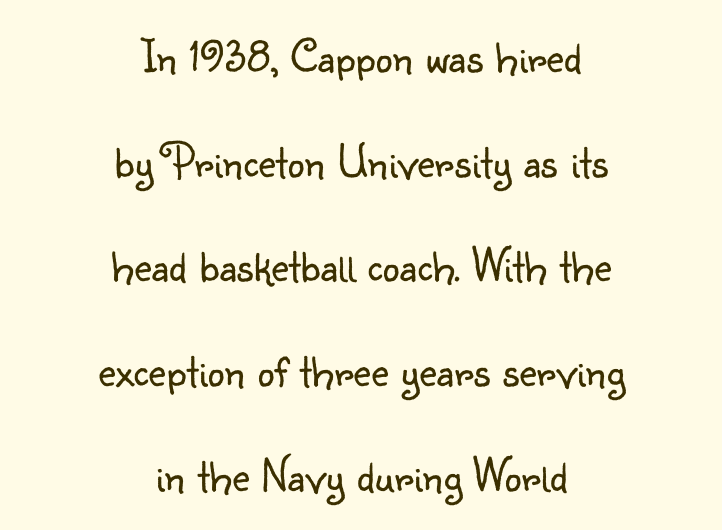
Q: Is the text bold? A: No.
Q: Is the text italic (slanted)? A: No, it is upright.
Q: Is the typeface a serif or a sans-serif typeface? A: Sans-serif.
Q: Is the text underlined? A: No.
Q: How is the paragraph aligned? A: Centered.
Q: Is the spacing between letters normal or unusually wide? A: Normal.
Q: Is the spacing between lines tight, normal or loose? A: Loose.
Q: Width (condensed, normal, or wide)? A: Normal.
Q: Stroke contrast? A: Low.
Q: x-height? A: Small.
Q: Monospaced? A: No.
